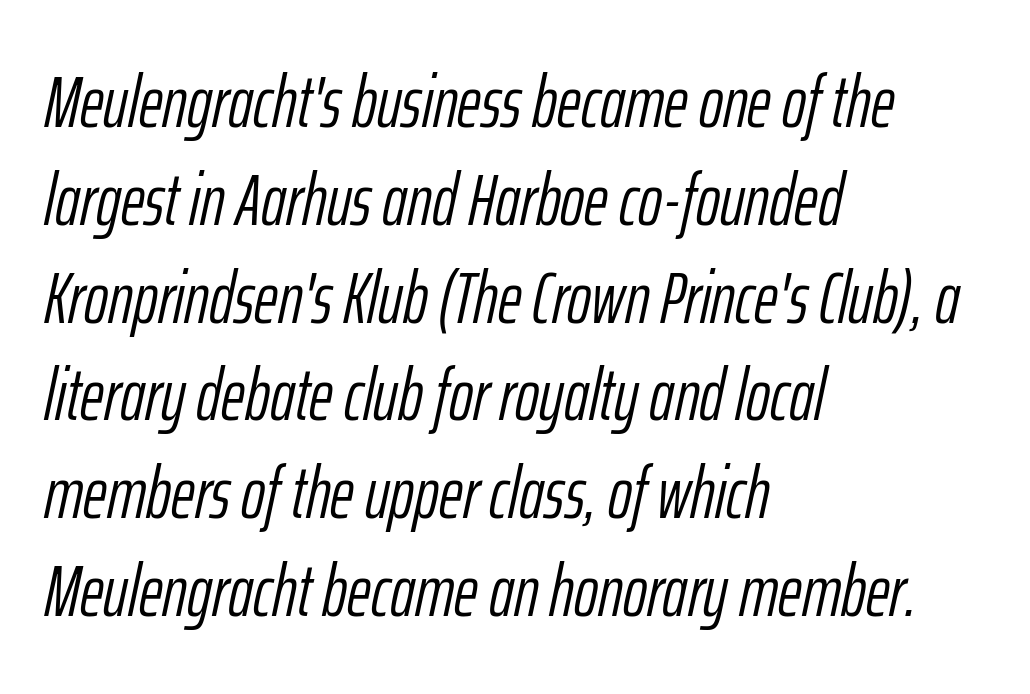
Clear beneath every line of the passage. Honestly, the row spacing looks completely unremarkable. These lines are rendered in a variable-pitch font. Does extra space separate the letters? No, they use regular spacing. Is this a heavy cut? Hardly; it is regular or lighter.
